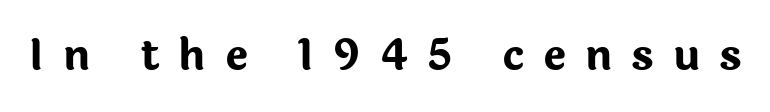
{"serif": "no", "italic": "no", "bold": "yes", "weight": "bold", "width": "normal", "stroke_contrast": "low", "x_height": "medium", "monospaced": "no", "underline": "no", "letter_spacing": "wide", "letter_spacing_em": 0.44, "glyph_px": 43}
